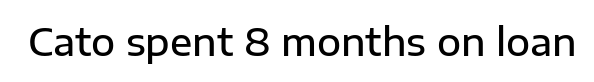
{"serif": "no", "italic": "no", "bold": "semi", "weight": "semibold", "width": "normal", "stroke_contrast": "low", "x_height": "medium", "monospaced": "no", "underline": "no", "letter_spacing": "normal", "letter_spacing_em": 0.0, "glyph_px": 37}
